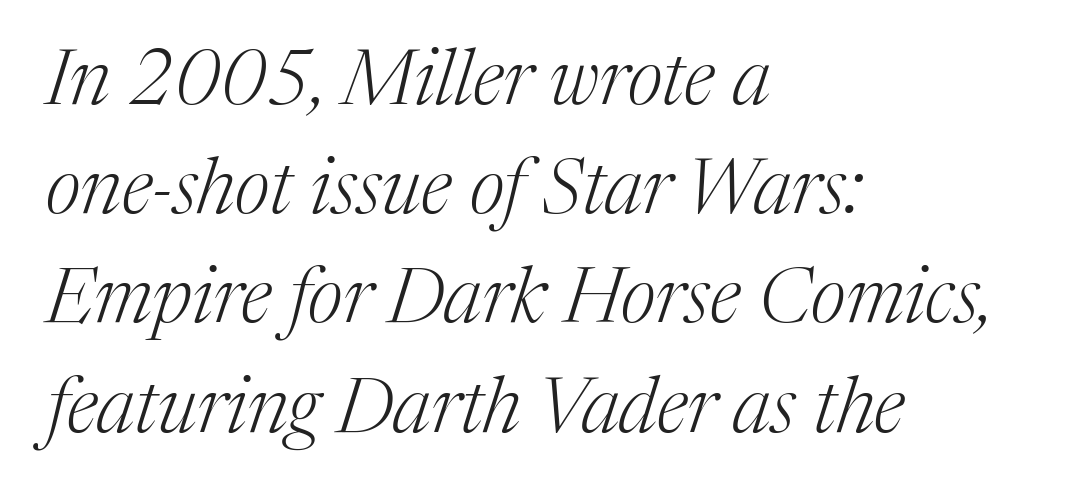
Q: Is the text bold? A: No.
Q: Is the text italic (slanted)? A: Yes, it leans right by about 17 degrees.
Q: Is the typeface a serif or a sans-serif typeface? A: Serif.
Q: Is the text underlined? A: No.
Q: How is the paragraph aligned? A: Left-aligned.
Q: Is the spacing between letters normal or unusually wide? A: Normal.
Q: Is the spacing between lines tight, normal or loose? A: Normal.
Q: Width (condensed, normal, or wide)? A: Normal.
Q: Stroke contrast? A: Medium.
Q: x-height? A: Medium.
Q: Monospaced? A: No.
